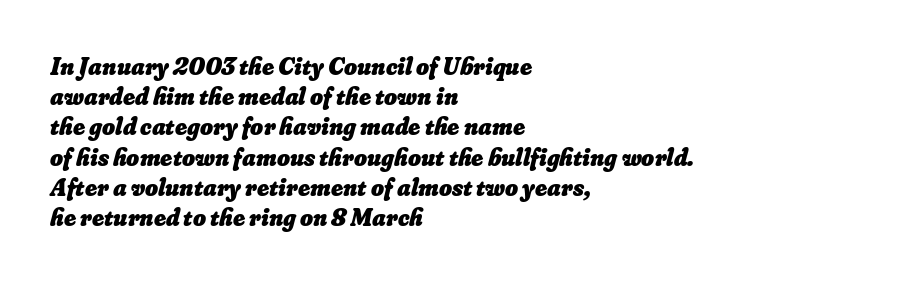
{"bold": "yes", "underline": "no", "align": "left", "line_spacing_ratio": 1.21, "letter_spacing": "normal", "letter_spacing_em": 0.0, "glyph_px": 25}
